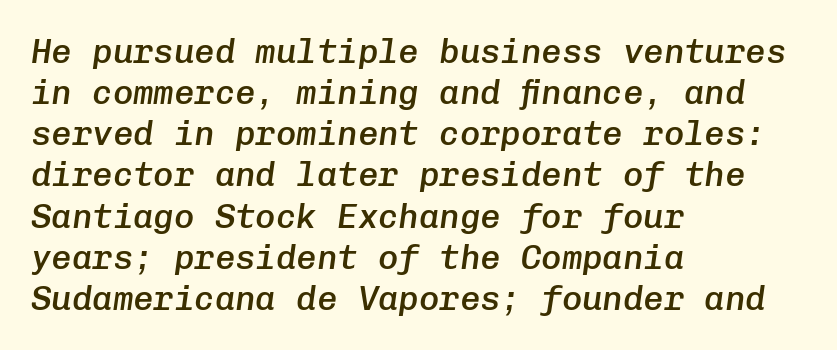
Q: Is the text bold? A: Semi-bold.
Q: Is the text italic (slanted)? A: Yes, it leans right by about 8 degrees.
Q: Is the text underlined? A: No.
Q: How is the paragraph aligned? A: Left-aligned.
Q: Is the spacing between letters normal or unusually wide? A: Normal.
Q: Width (condensed, normal, or wide)? A: Normal.
Q: Stroke contrast? A: Low.
Q: x-height? A: Medium.
Q: Monospaced? A: Yes.
